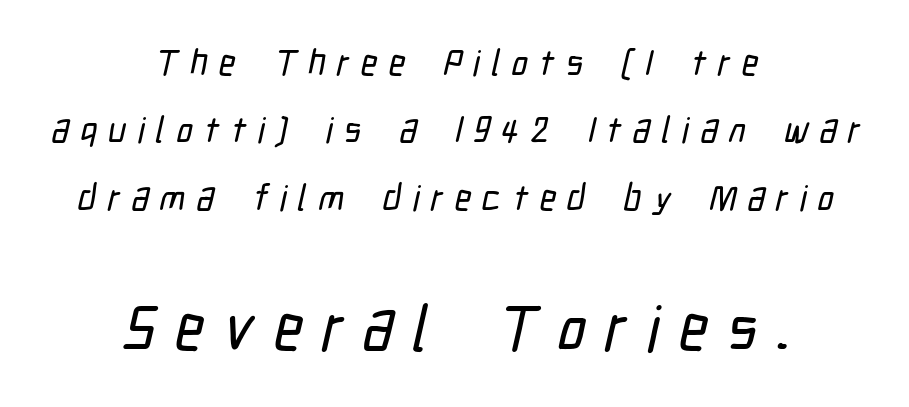
The image shows 63 px condensed sans-serif type; set centered, line spacing 1.87x, unusually wide letter spacing (+0.31 em), not underlined; the second (bottom) block is 1.75x larger; low stroke contrast and a medium x-height.
